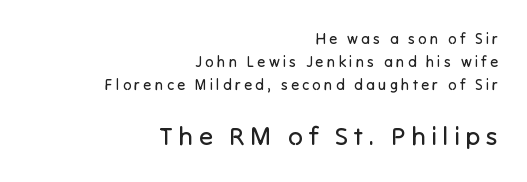
Is there much room between lines? A standard amount, neither cramped nor airy. Each line ends at the same right margin while the left side varies. Visually, the bottom section dominates because its glyphs are scaled up. Display-style spreading of the glyphs; the letterfit is very open. The typeface has the unassuming heft of standard copy or less.
